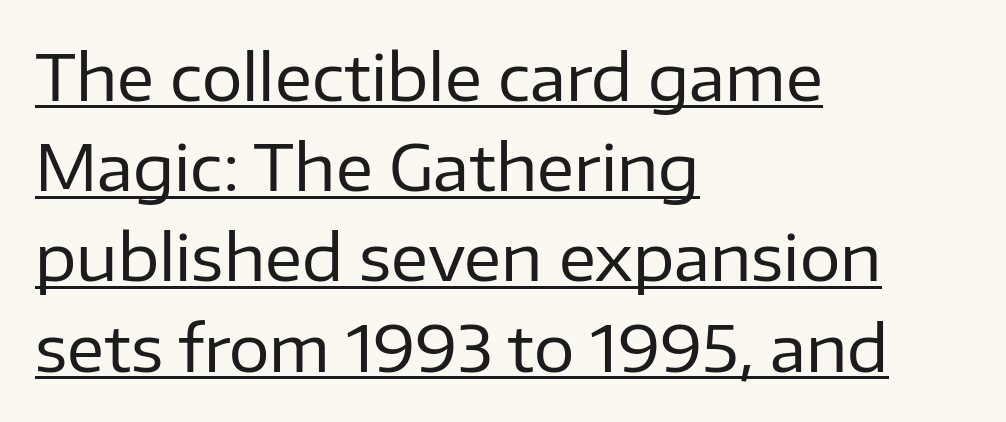
The image shows 64 px regular-weight sans-serif type, upright; set left-aligned, normal line spacing (1.41x), normal letter spacing, underlined; low stroke contrast and a medium x-height.
